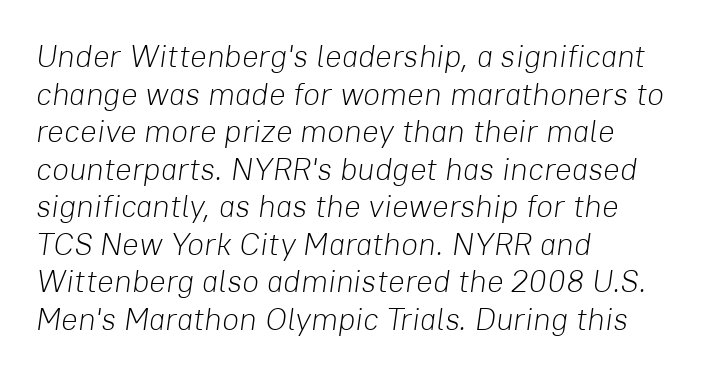
Q: Is the text bold? A: No.
Q: Is the text italic (slanted)? A: Yes, it leans right by about 8 degrees.
Q: Is the text underlined? A: No.
Q: How is the paragraph aligned? A: Left-aligned.
Q: Is the spacing between letters normal or unusually wide? A: Normal.
Q: Width (condensed, normal, or wide)? A: Normal.
Q: Stroke contrast? A: Low.
Q: x-height? A: Medium.
Q: Monospaced? A: No.
